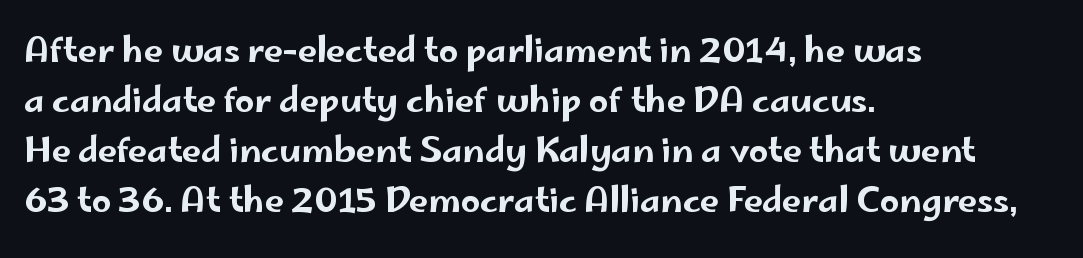
The image shows 34 px wide sans-serif type, upright; set left-aligned, normal line spacing (1.47x), normal letter spacing, not underlined; low stroke contrast and a small x-height.
